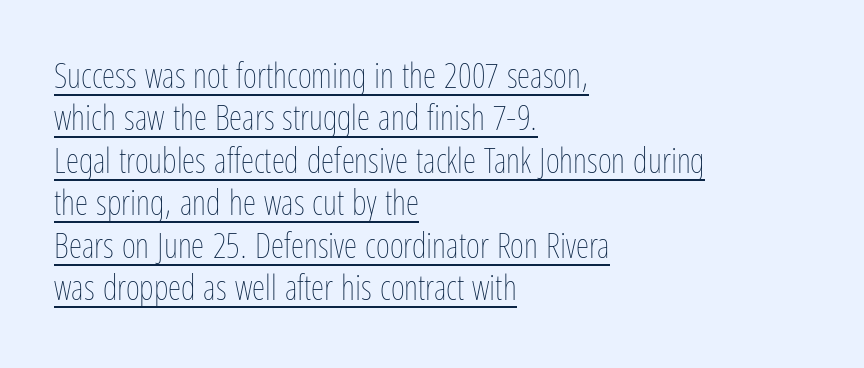
{"italic": "no", "bold": "no", "weight": "thin", "width": "condensed", "stroke_contrast": "low", "x_height": "medium", "monospaced": "no", "underline": "yes", "align": "left", "line_spacing": "normal", "line_spacing_ratio": 1.25, "letter_spacing": "normal", "letter_spacing_em": 0.0, "glyph_px": 34}
